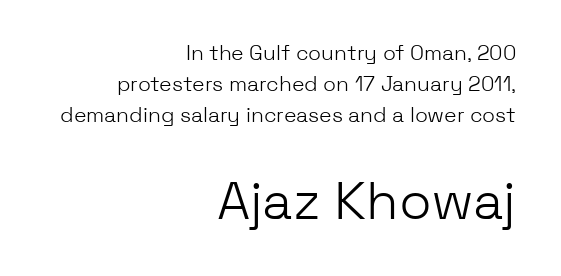
The face used here is rendered with its standard letterfit. A typesetter would mark this as roman, not italic. The zone under the glyphs is completely vacant. Size hierarchy here favors the trailing block over the leading one. Think of a printed novel: that variable character pitch is what you see here.
